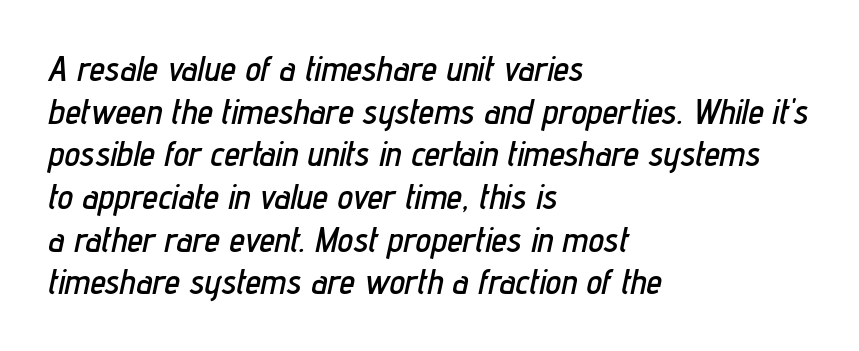
{"italic": "yes", "lean": "right", "slant_degrees": 12, "width": "condensed", "stroke_contrast": "low", "x_height": "medium", "monospaced": "no", "underline": "no", "align": "left", "line_spacing_ratio": 1.22, "letter_spacing": "normal", "letter_spacing_em": 0.0, "glyph_px": 35}
